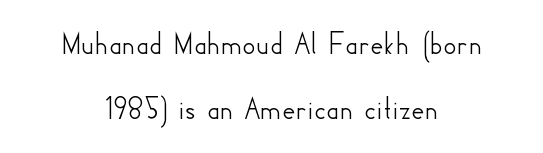
No feet cap the strokes, marking this as sans-serif type. The typography opts for an upright posture over an oblique one. The rendering positions every line midway between the sides. Here the designer chose a conventional face with non-uniform glyph widths.
